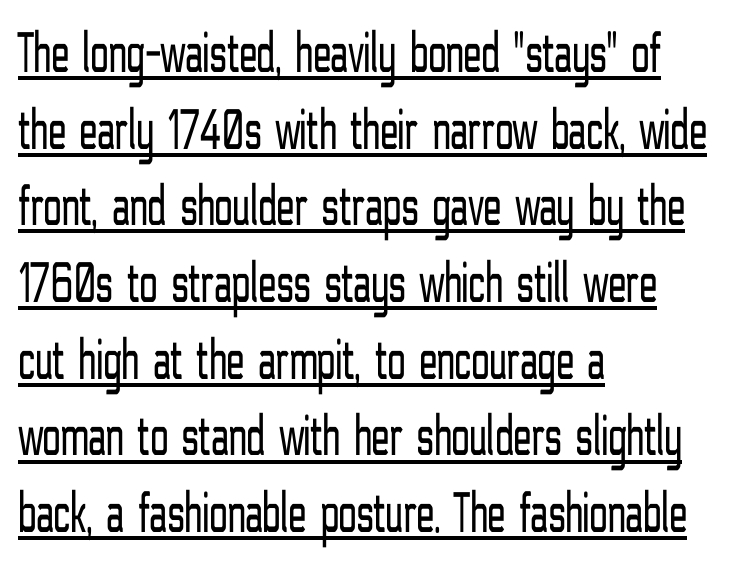
The image shows 59 px light, condensed sans-serif type, upright; set left-aligned, normal line spacing (1.3x), normal letter spacing, underlined; low stroke contrast and a medium x-height.
